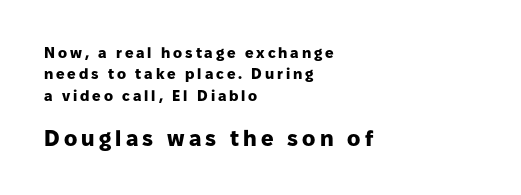
Q: Is the text bold? A: Yes.
Q: Is the text italic (slanted)? A: No, it is upright.
Q: Is the text underlined? A: No.
Q: How is the paragraph aligned? A: Left-aligned.
Q: Is the spacing between lines tight, normal or loose? A: Normal.
Q: Which block of text is set in a larger size, the first (top) or the second (bottom)? A: The second (bottom) one.
